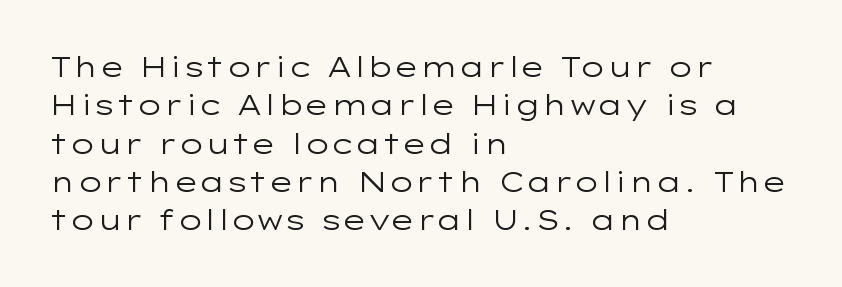
The letters stand upright; this is a roman face. The words here are not underlined. The type is set solid horizontally, with unmodified tracking. Each letter keeps its own natural width here, so spacing adapts to shape. The font is comparable to plain body text, perhaps lighter.
